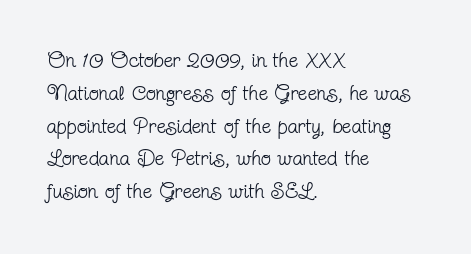
Q: Is the text bold? A: No.
Q: Is the text italic (slanted)? A: No, it is upright.
Q: Is the text underlined? A: No.
Q: How is the paragraph aligned? A: Left-aligned.
Q: Is the spacing between letters normal or unusually wide? A: Normal.
Q: Is the spacing between lines tight, normal or loose? A: Normal.
